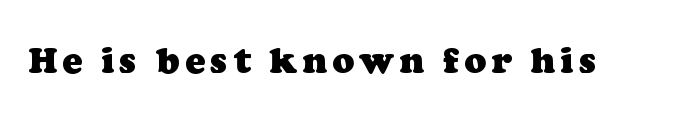
The image shows 36 px heavy serif type; set not underlined; low stroke contrast and a medium x-height.
